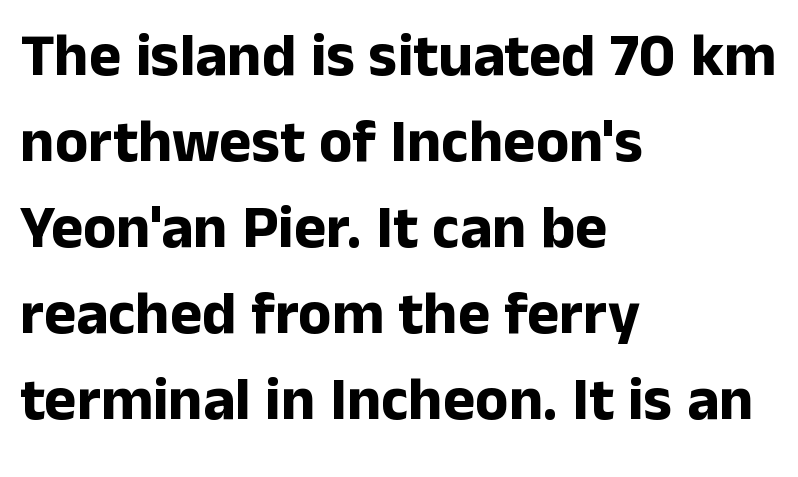
{"serif": "no", "italic": "no", "bold": "yes", "weight": "bold", "width": "normal", "stroke_contrast": "low", "x_height": "medium", "monospaced": "no", "underline": "no", "align": "left", "line_spacing": "normal", "line_spacing_ratio": 1.41, "letter_spacing": "normal", "letter_spacing_em": 0.0, "glyph_px": 61}
